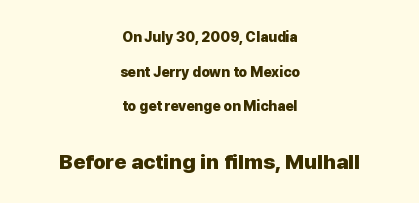
Q: Is the text bold? A: Yes.
Q: Is the text italic (slanted)? A: No, it is upright.
Q: Is the text underlined? A: No.
Q: How is the paragraph aligned? A: Centered.
Q: Is the spacing between letters normal or unusually wide? A: Normal.
Q: Is the spacing between lines tight, normal or loose? A: Loose.
Q: Which block of text is set in a larger size, the first (top) or the second (bottom)? A: The second (bottom) one.
